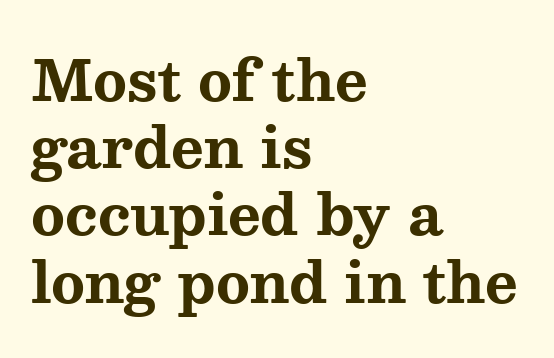
The image shows 56 px bold, wide serif type, upright; set left-aligned, line spacing 1.2x, normal letter spacing, not underlined; medium stroke contrast and a medium x-height.
